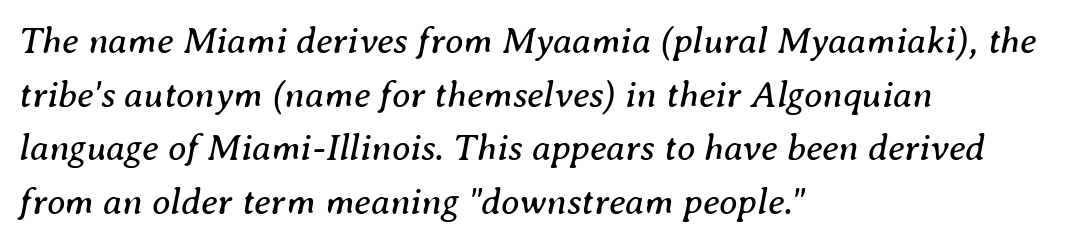
{"serif": "yes", "italic": "yes", "lean": "right", "slant_degrees": 8, "bold": "no", "weight": "regular", "width": "normal", "stroke_contrast": "medium", "x_height": "medium", "monospaced": "no", "underline": "no", "align": "left", "line_spacing": "normal", "line_spacing_ratio": 1.45, "letter_spacing": "normal", "letter_spacing_em": 0.0, "glyph_px": 37}
